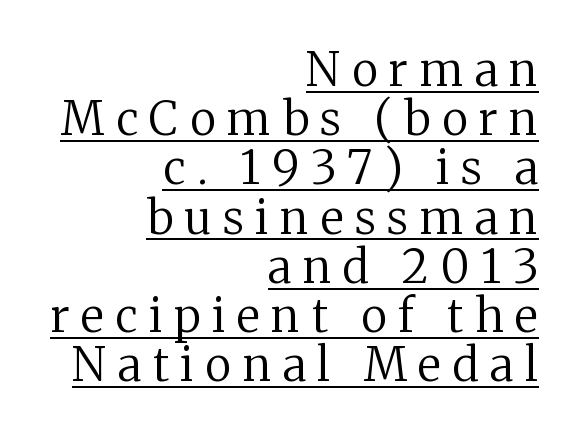
The image shows 46 px regular-weight serif type, upright; set right-aligned, tight line spacing (1.07x), unusually wide letter spacing (+0.25 em), underlined; medium stroke contrast and a medium x-height.
